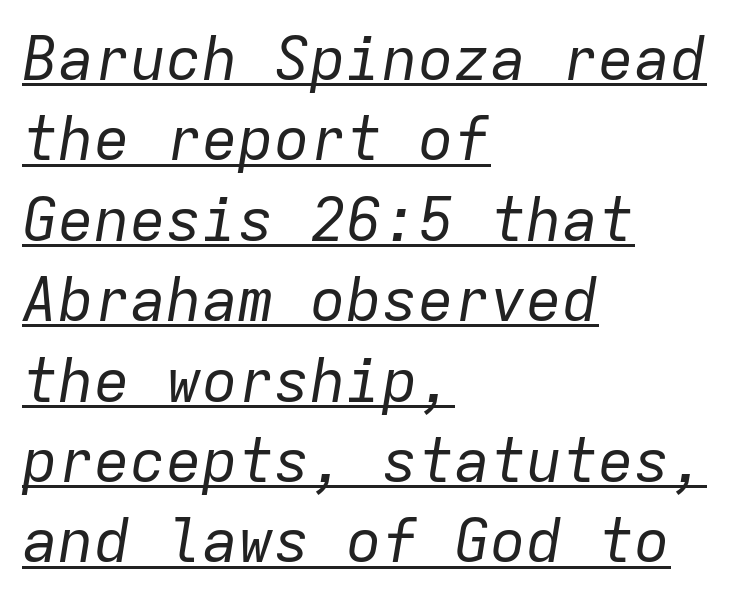
Q: Is the text bold? A: No.
Q: Is the text italic (slanted)? A: Yes, it leans right by about 9 degrees.
Q: Is the text underlined? A: Yes.
Q: How is the paragraph aligned? A: Left-aligned.
Q: Is the spacing between letters normal or unusually wide? A: Normal.
Q: Is the spacing between lines tight, normal or loose? A: Normal.
Q: Width (condensed, normal, or wide)? A: Normal.
Q: Stroke contrast? A: Low.
Q: x-height? A: Medium.
Q: Monospaced? A: Yes.
